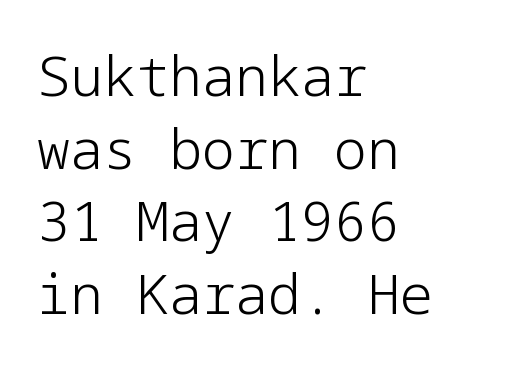
{"serif": "no", "italic": "no", "bold": "no", "weight": "light", "width": "normal", "stroke_contrast": "low", "x_height": "medium", "underline": "no", "align": "left", "line_spacing": "normal", "line_spacing_ratio": 1.32, "letter_spacing": "normal", "letter_spacing_em": 0.0, "glyph_px": 55}
